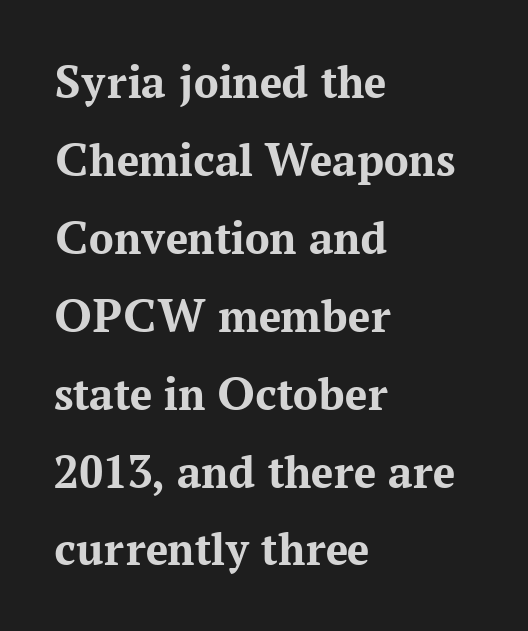
The image shows 49 px bold serif type, upright; set left-aligned, normal line spacing (1.59x), normal letter spacing, not underlined; medium stroke contrast and a medium x-height.
